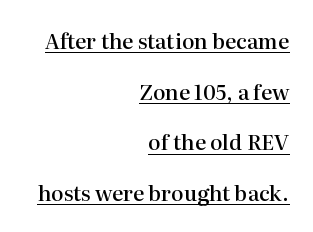
Q: Is the text bold? A: Semi-bold.
Q: Is the text italic (slanted)? A: No, it is upright.
Q: Is the text underlined? A: Yes.
Q: How is the paragraph aligned? A: Right-aligned.
Q: Is the spacing between letters normal or unusually wide? A: Normal.
Q: Is the spacing between lines tight, normal or loose? A: Loose.
